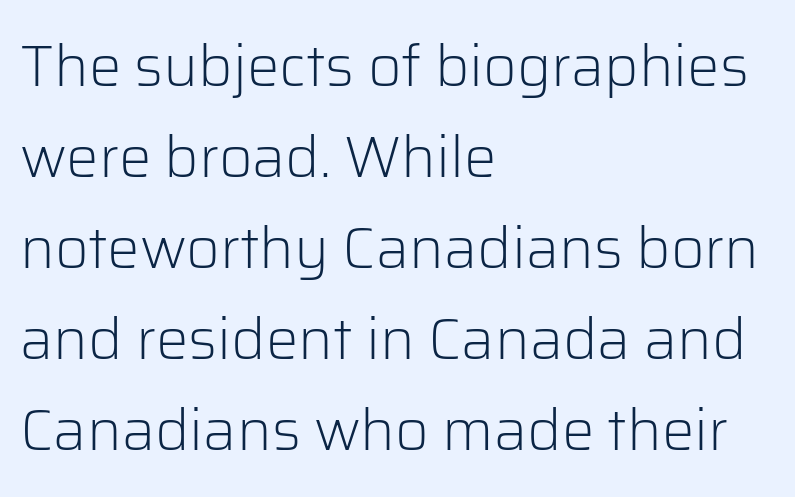
Q: Is the text bold? A: No.
Q: Is the text italic (slanted)? A: No, it is upright.
Q: Is the typeface a serif or a sans-serif typeface? A: Sans-serif.
Q: Is the text underlined? A: No.
Q: How is the paragraph aligned? A: Left-aligned.
Q: Is the spacing between letters normal or unusually wide? A: Normal.
Q: Is the spacing between lines tight, normal or loose? A: Normal.
Q: Width (condensed, normal, or wide)? A: Normal.
Q: Stroke contrast? A: Low.
Q: x-height? A: Medium.
Q: Monospaced? A: No.
